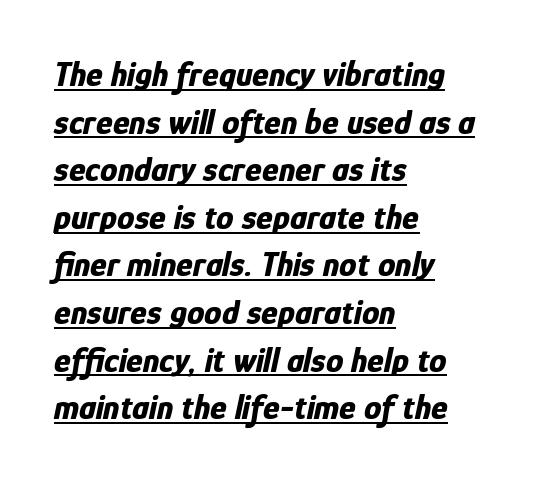
The image shows 35 px bold, condensed type, italic (leaning right); set left-aligned, normal line spacing (1.36x), normal letter spacing, underlined; low stroke contrast and a medium x-height.
